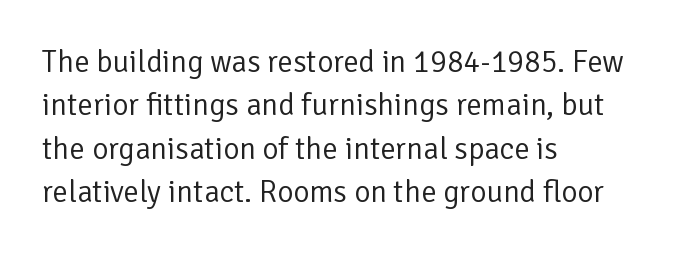
Honestly, the letter spacing is just normal — you wouldn't notice it. Font category for this specimen: sans-serif. A typesetter would call this proportional, since set widths differ per character. Plain, unruled lines of type. A normal amount of white space separates one row of letters from the next. Where is the straight margin? On the left.
